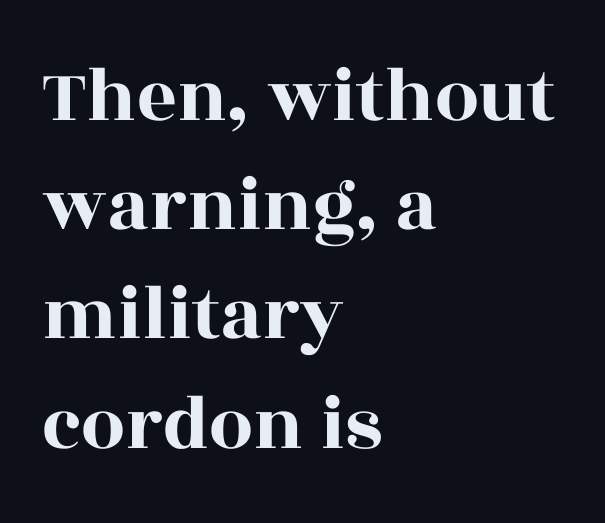
{"serif": "yes", "italic": "no", "width": "wide", "x_height": "large", "monospaced": "no", "underline": "no", "align": "left", "line_spacing": "normal", "line_spacing_ratio": 1.4, "letter_spacing": "normal", "letter_spacing_em": 0.0, "glyph_px": 78}
